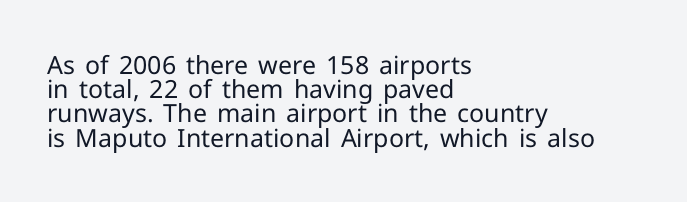
No word sits above an underline. These lines stack with their left ends in a neat column. This is the regular roman posture of the typeface. Heft: none added — not bold.
